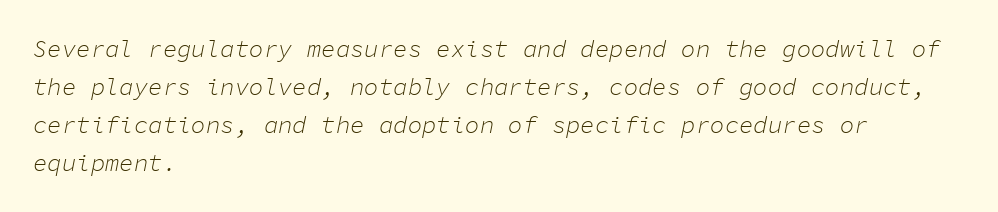
{"italic": "yes", "lean": "right", "slant_degrees": 11, "bold": "no", "underline": "no", "align": "left", "line_spacing": "normal", "line_spacing_ratio": 1.59, "letter_spacing": "normal", "letter_spacing_em": 0.0, "glyph_px": 24}
